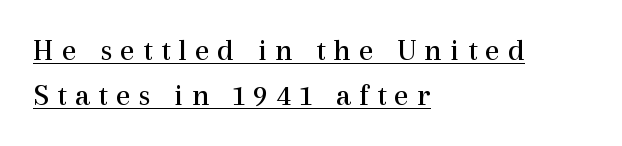
Look at the tracking — it's clearly loosened, letters drifting apart. Is there an underline? Yes — a line sits under the letters. Varying glyph widths throughout — classic text-font behaviour. The paragraph shown leans on its left margin. It's the straight-up-and-down kind of type. Students, observe: this is what conventionally led text looks like.
